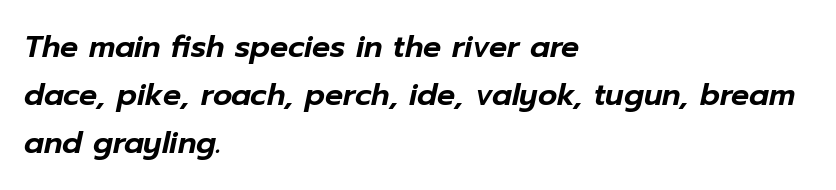
{"italic": "yes", "lean": "right", "slant_degrees": 12, "width": "normal", "stroke_contrast": "low", "x_height": "medium", "monospaced": "no", "underline": "no", "align": "left", "line_spacing": "normal", "line_spacing_ratio": 1.6, "letter_spacing": "normal", "letter_spacing_em": 0.0, "glyph_px": 30}
